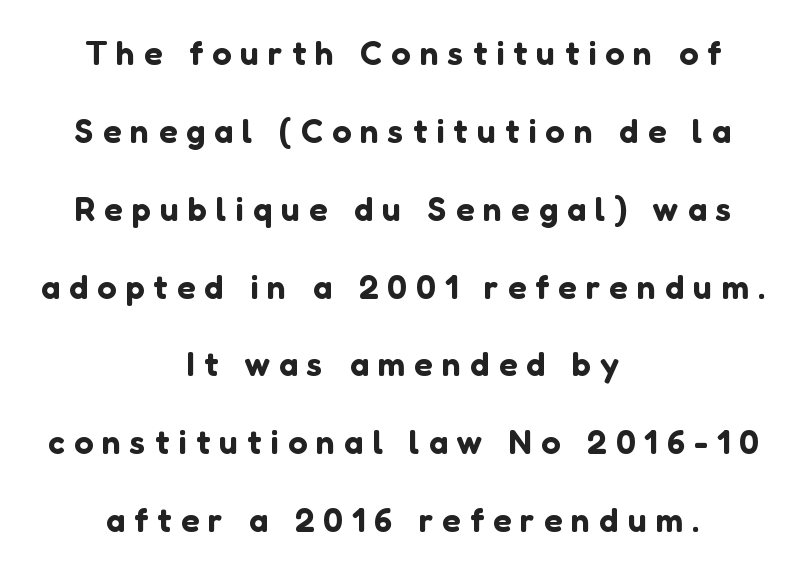
The image shows 34 px sans-serif type, upright; set centered, loose line spacing (2.29x), unusually wide letter spacing (+0.27 em), not underlined; low stroke contrast and a medium x-height.
